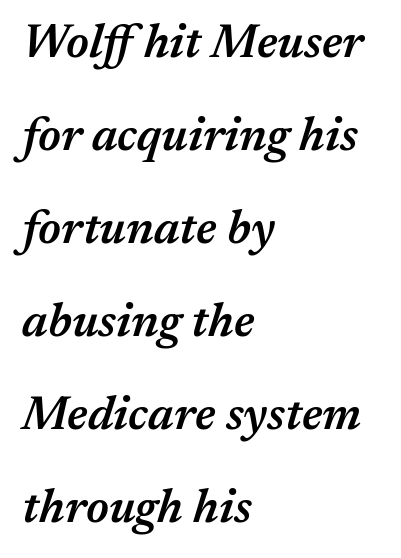
Q: Is the text bold? A: Semi-bold.
Q: Is the text italic (slanted)? A: Yes, it leans right by about 17 degrees.
Q: Is the text underlined? A: No.
Q: How is the paragraph aligned? A: Left-aligned.
Q: Is the spacing between letters normal or unusually wide? A: Normal.
Q: Is the spacing between lines tight, normal or loose? A: Loose.
Q: Width (condensed, normal, or wide)? A: Normal.
Q: Stroke contrast? A: Medium.
Q: x-height? A: Medium.
Q: Monospaced? A: No.
